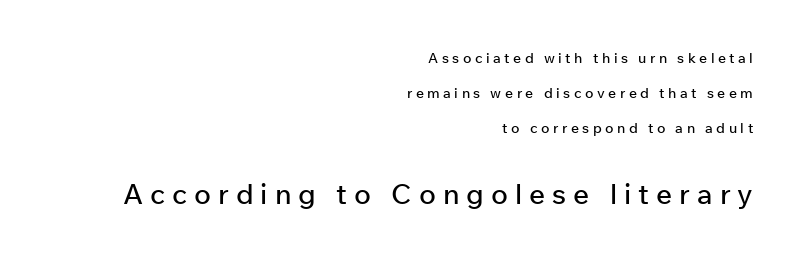
The letters advance in unequal steps, a hallmark of proportional type. Words appear elongated and porous because spacing is wide. Words float on clear page, feet unadorned. The lines in this sample share a right terminus and differ only in where they begin. This rendering employs a face without finishing strokes, i.e., a sans-serif. This layout puts the modest block above and the oversized block below.
